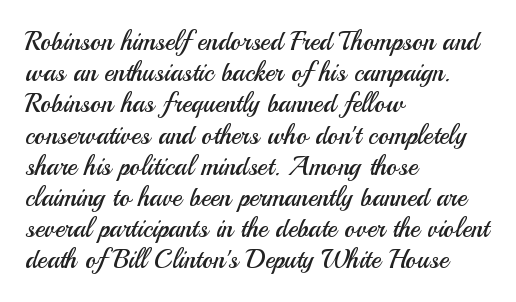
{"bold": "no", "underline": "no", "align": "left", "line_spacing_ratio": 1.2, "letter_spacing": "normal", "letter_spacing_em": 0.0, "glyph_px": 26}
